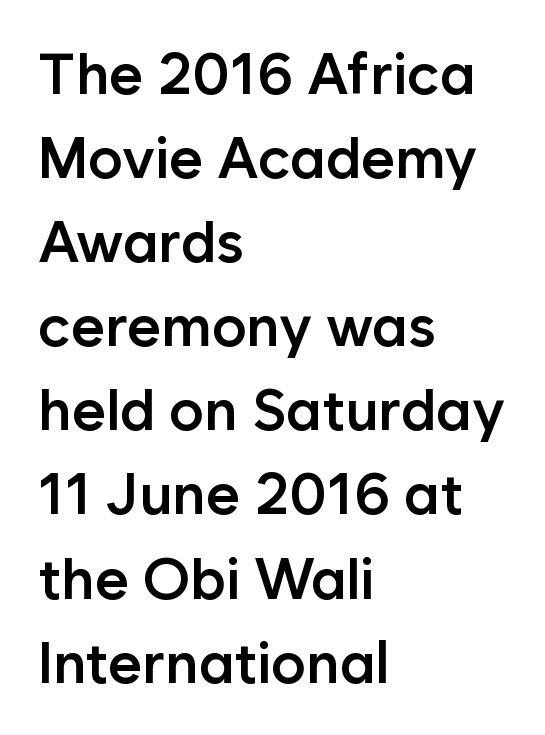
Q: Is the text bold? A: Semi-bold.
Q: Is the text italic (slanted)? A: No, it is upright.
Q: Is the typeface a serif or a sans-serif typeface? A: Sans-serif.
Q: Is the text underlined? A: No.
Q: How is the paragraph aligned? A: Left-aligned.
Q: Is the spacing between letters normal or unusually wide? A: Normal.
Q: Is the spacing between lines tight, normal or loose? A: Normal.
Q: Width (condensed, normal, or wide)? A: Normal.
Q: Stroke contrast? A: Low.
Q: x-height? A: Medium.
Q: Monospaced? A: No.
